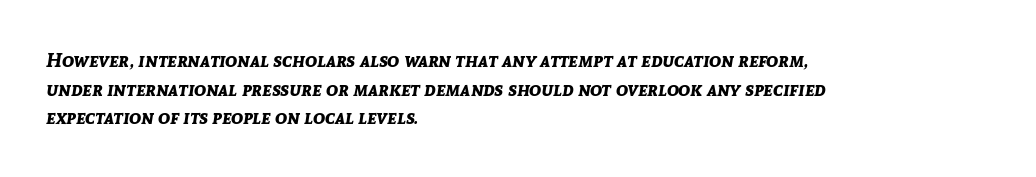
Q: Is the text bold? A: Yes.
Q: Is the text italic (slanted)? A: Yes, it leans right by about 8 degrees.
Q: Is the text underlined? A: No.
Q: How is the paragraph aligned? A: Left-aligned.
Q: Is the spacing between letters normal or unusually wide? A: Normal.
Q: Is the spacing between lines tight, normal or loose? A: Normal.
